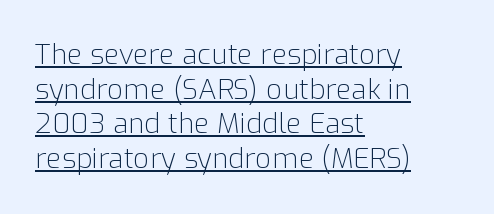
{"serif": "no", "italic": "no", "bold": "no", "weight": "light", "width": "normal", "stroke_contrast": "low", "x_height": "medium", "monospaced": "no", "underline": "yes", "align": "left", "line_spacing_ratio": 1.24, "letter_spacing": "normal", "letter_spacing_em": 0.0, "glyph_px": 28}
